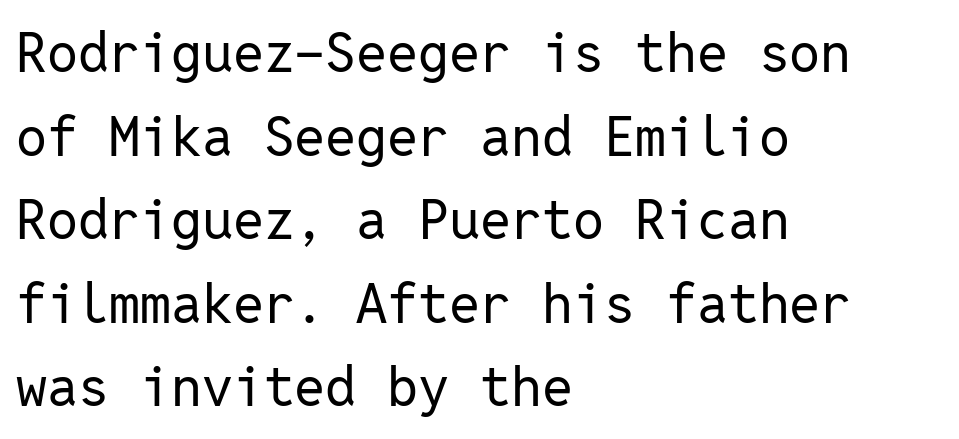
{"serif": "no", "italic": "no", "bold": "no", "weight": "regular", "width": "normal", "stroke_contrast": "low", "x_height": "medium", "monospaced": "yes", "underline": "no", "align": "left", "line_spacing": "normal", "line_spacing_ratio": 1.52, "letter_spacing": "normal", "letter_spacing_em": 0.0, "glyph_px": 55}
